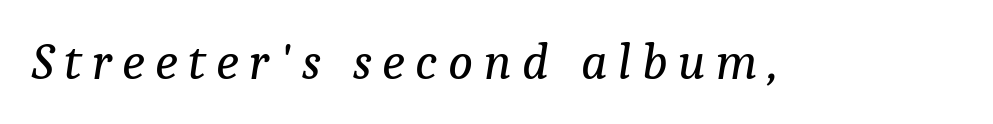
Rule under the text: the space is simply empty. This is not heavy type; no bold has been used. Here the designer chose a conventional face with non-uniform glyph widths. Look at the bottom of the vertical strokes: they flare into serifs here. Style check: oblique.
